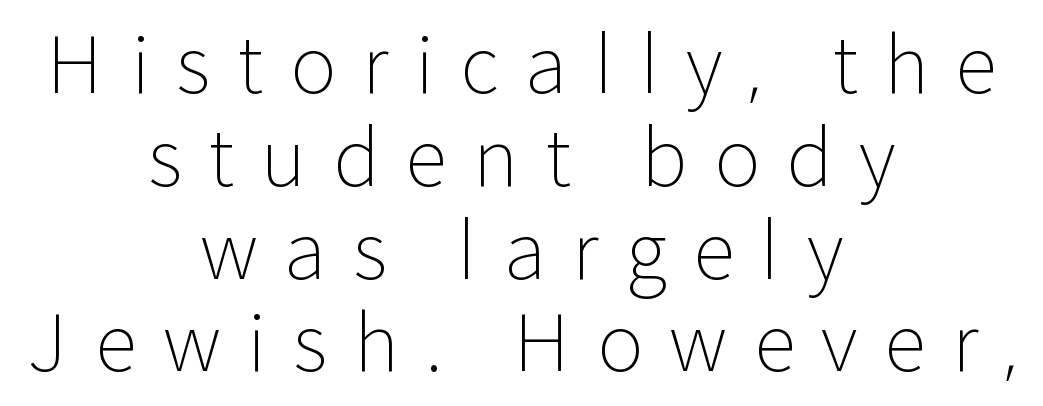
Any mark beneath the type? The region is blank. Note the varied advance widths — an 'i' is clearly narrower than an 'm'. Style check: upright. Regarding serifs, this sample does without them. What stands out about the letter spacing? Its width — letters are far apart. Stroke mass is kept to a normal reading level or below.
